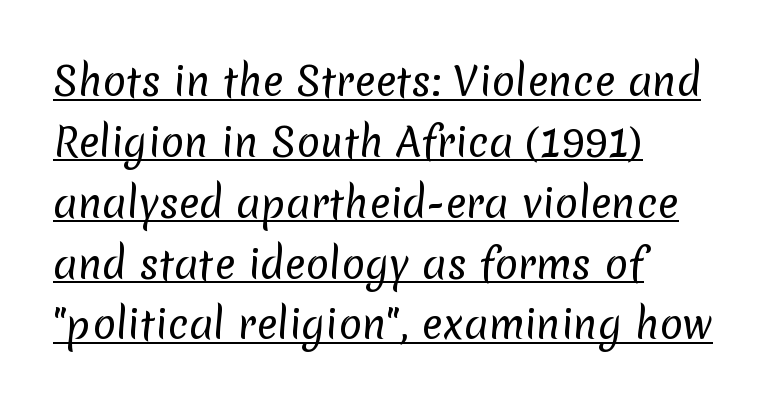
Caption: multi-line text, flush left, ragged right. Stroke mass is kept to a normal reading level or below. Nope, no serifs anywhere on these letters. The designer left line spacing at the default.
